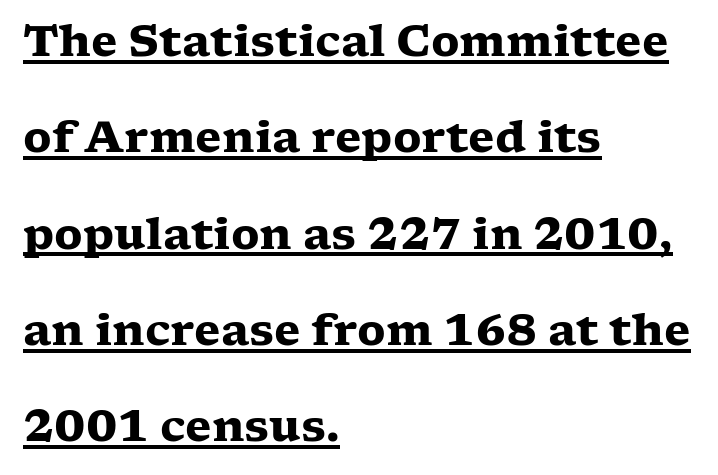
{"serif": "yes", "italic": "no", "bold": "yes", "weight": "heavy", "width": "wide", "stroke_contrast": "low", "x_height": "medium", "monospaced": "no", "underline": "yes", "align": "left", "line_spacing": "loose", "line_spacing_ratio": 2.24, "letter_spacing": "normal", "letter_spacing_em": 0.0, "glyph_px": 43}
